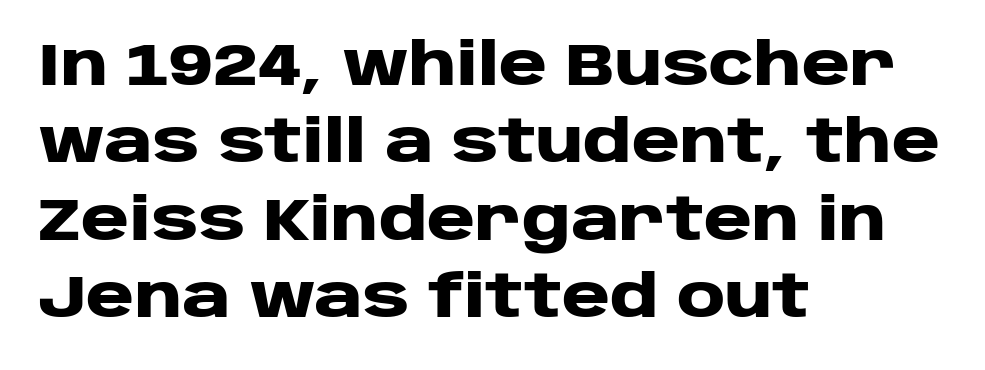
Q: Is the text bold? A: Yes.
Q: Is the text italic (slanted)? A: No, it is upright.
Q: Is the typeface a serif or a sans-serif typeface? A: Sans-serif.
Q: Is the text underlined? A: No.
Q: How is the paragraph aligned? A: Left-aligned.
Q: Is the spacing between letters normal or unusually wide? A: Normal.
Q: Is the spacing between lines tight, normal or loose? A: Normal.
Q: Width (condensed, normal, or wide)? A: Wide.
Q: Stroke contrast? A: Low.
Q: x-height? A: Large.
Q: Monospaced? A: No.
